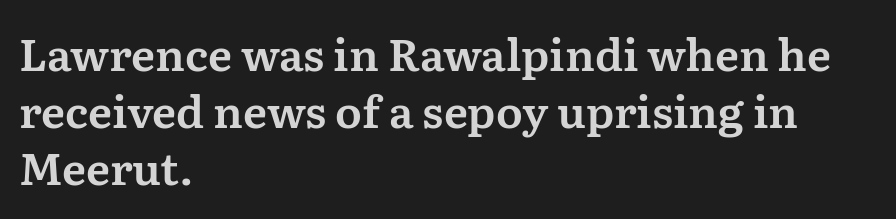
Rule under the text: the space is simply empty. Upright lettering throughout. The rendering uses natural spacing where letterforms have individual widths. This sample is left-justified, so line endings fall wherever the words run out. These lines keep a tight, regular rhythm from letter to letter. The type family on display is of the serif kind.
